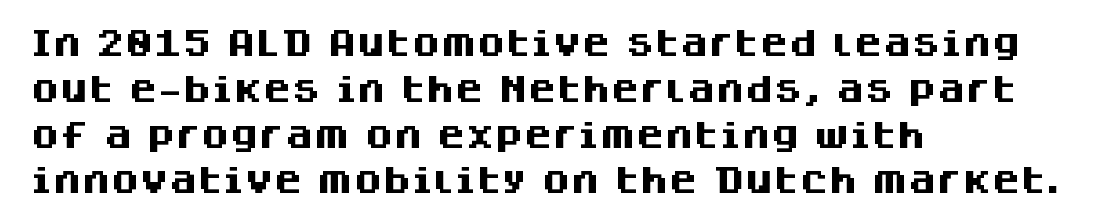
Character widths vary here, with narrow letters taking less room than wide ones. The space directly below the letters is spotless. How would I describe the line gaps? Plain and ordinary. The typesetting leans heavy: a genuine bold.
